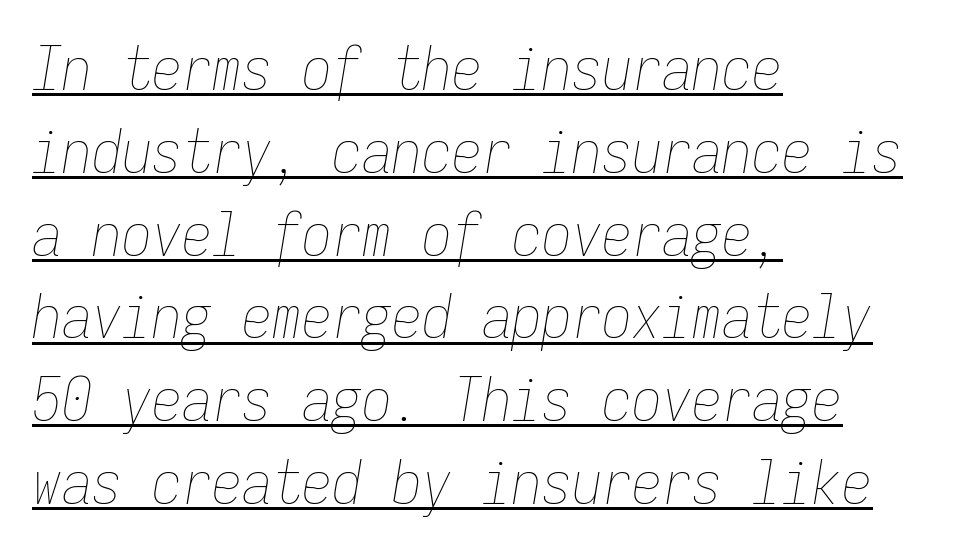
The image shows 60 px thin, condensed type, italic (leaning right), monospaced; set left-aligned, normal line spacing (1.38x), normal letter spacing, underlined; low stroke contrast and a medium x-height.
